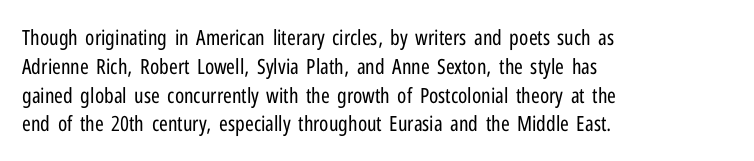
Each new line begins a customary step beneath the previous one. Stems here are at most as thick as an everyday book face. Words appear dense and cohesive because spacing is normal. Descenders hang freely into open space. The axis of the letterforms is exactly vertical.
